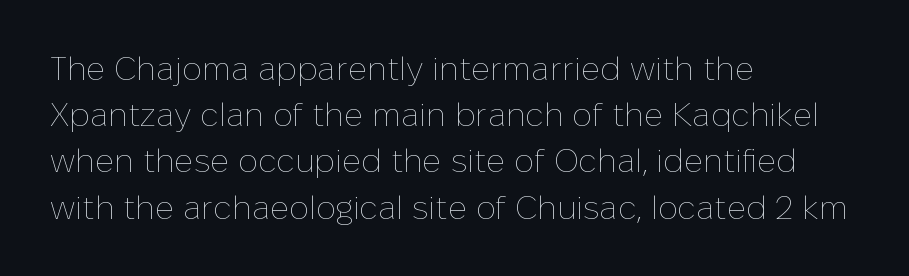
Q: Is the text bold? A: No.
Q: Is the text italic (slanted)? A: No, it is upright.
Q: Is the text underlined? A: No.
Q: How is the paragraph aligned? A: Left-aligned.
Q: Is the spacing between letters normal or unusually wide? A: Normal.
Q: Is the spacing between lines tight, normal or loose? A: Normal.
Q: Width (condensed, normal, or wide)? A: Normal.
Q: Stroke contrast? A: Low.
Q: x-height? A: Medium.
Q: Monospaced? A: No.
